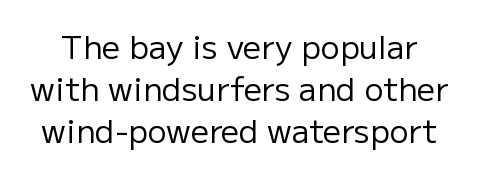
The image shows 32 px regular-weight sans-serif type, upright; set normal line spacing (1.32x), normal letter spacing, not underlined; low stroke contrast and a medium x-height.
